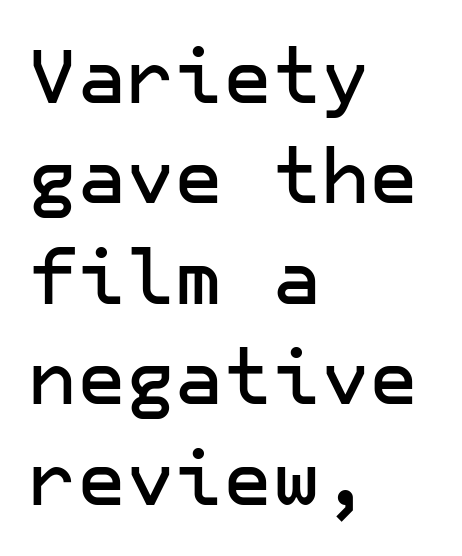
A roman cut, with each character standing at attention. A typesetter would call this zero additional tracking. The passage shown stacks its lines at a standard gap. Horizontal alignment here is leftward, the default for most running prose. Are there feet on the stems? There aren't — it's a sans. No word sits above an underline.
